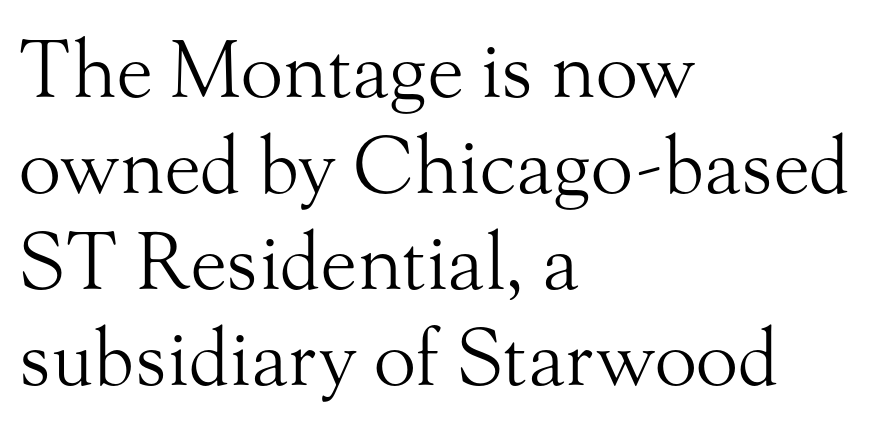
{"serif": "yes", "italic": "no", "bold": "no", "weight": "light", "width": "normal", "stroke_contrast": "medium", "x_height": "small", "monospaced": "no", "underline": "no", "align": "left", "line_spacing_ratio": 1.23, "letter_spacing": "normal", "letter_spacing_em": 0.0, "glyph_px": 78}
